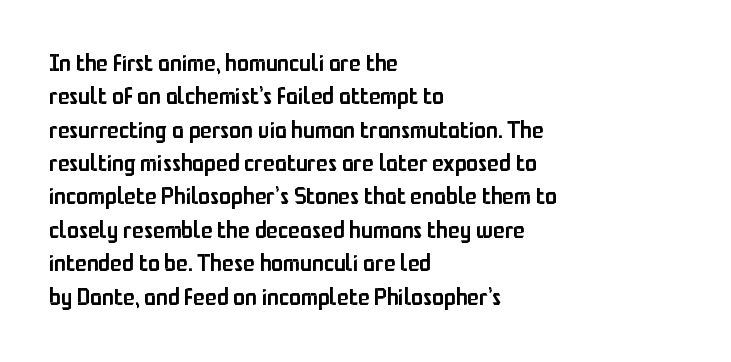
{"italic": "no", "bold": "semi", "underline": "no", "align": "left", "line_spacing": "normal", "line_spacing_ratio": 1.39, "letter_spacing": "normal", "letter_spacing_em": 0.0, "glyph_px": 24}
